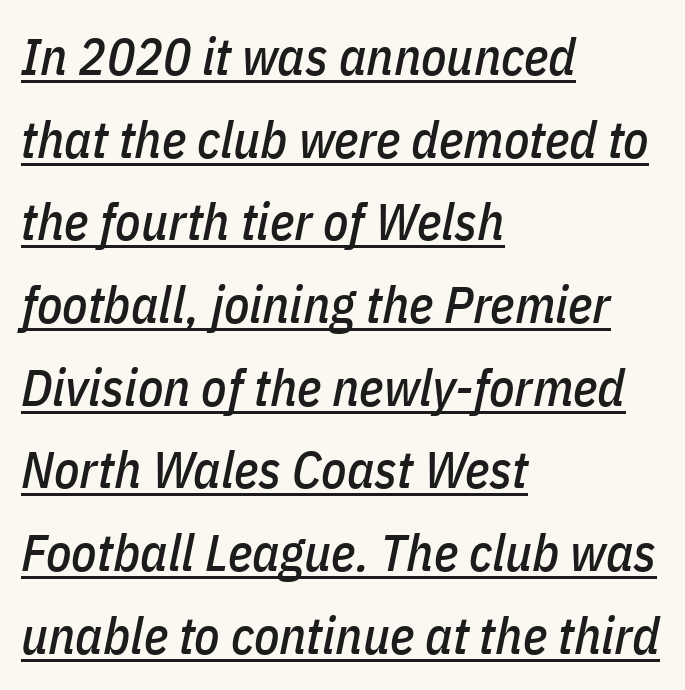
The image shows 52 px condensed type, italic (leaning right); set left-aligned, normal line spacing (1.59x), normal letter spacing, underlined; low stroke contrast and a medium x-height.
